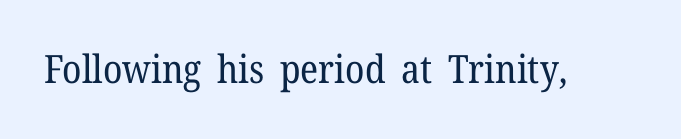
{"serif": "yes", "italic": "no", "bold": "no", "weight": "regular", "width": "normal", "stroke_contrast": "low", "x_height": "medium", "monospaced": "no", "underline": "no", "letter_spacing": "normal", "letter_spacing_em": 0.0, "glyph_px": 39}
